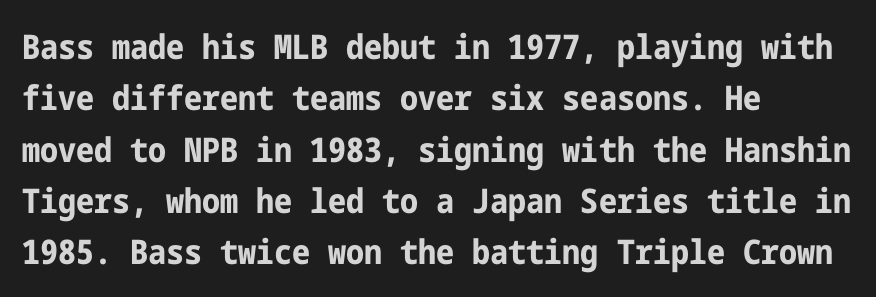
The image shows 34 px bold, condensed sans-serif type, upright; set left-aligned, normal line spacing (1.51x), normal letter spacing, not underlined; low stroke contrast and a medium x-height.
